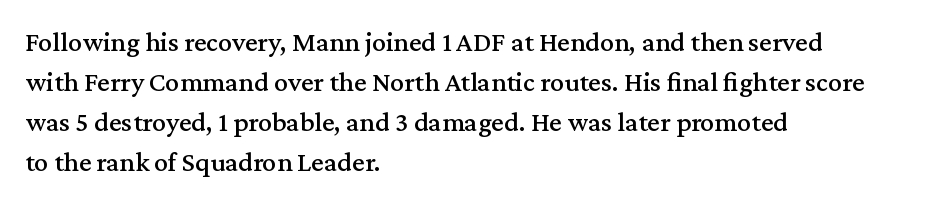
Leftover space on each line is placed entirely after the last word. The strip under each line holds only bare page. Regarding serifs, this sample has them. The leading is moderate, giving the passage an even texture. Posture: vertical. The type is set solid horizontally, with unmodified tracking.
